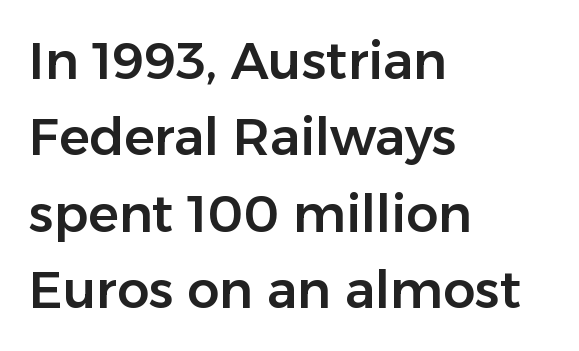
Line starts are locked; line ends wander. Vertically, the passage feels balanced, rows spaced as you'd expect. In terms of letterform style, serifs are entirely absent. These lines were composed using upright roman letters. Default kerning and tracking; the words read as compact shapes.
